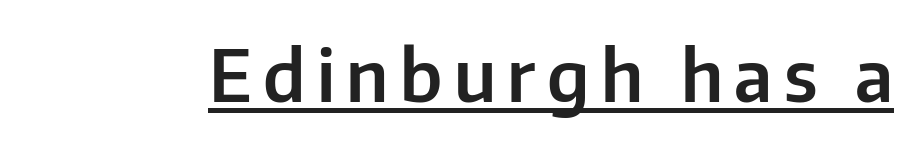
The image shows 71 px sans-serif type, upright; set underlined; low stroke contrast and a medium x-height.
